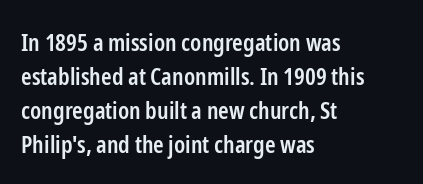
{"italic": "no", "bold": "semi", "underline": "no", "align": "left", "line_spacing": "normal", "line_spacing_ratio": 1.42, "letter_spacing": "normal", "letter_spacing_em": 0.0, "glyph_px": 24}
